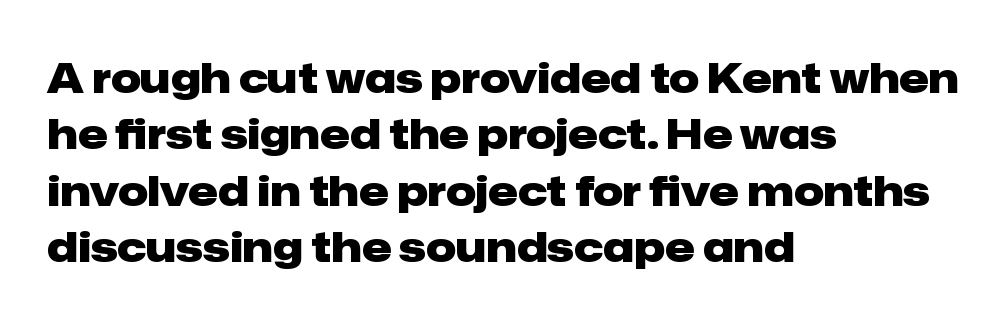
The image shows 42 px heavy sans-serif type, upright; set left-aligned, normal line spacing (1.34x), normal letter spacing, not underlined; low stroke contrast and a medium x-height.
